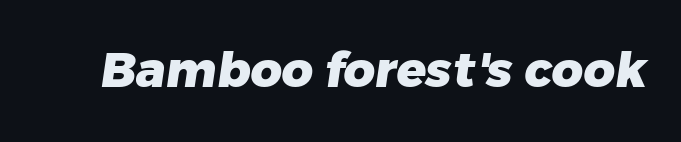
{"serif": "no", "bold": "yes", "weight": "heavy", "width": "normal", "stroke_contrast": "low", "x_height": "medium", "monospaced": "no", "underline": "no", "letter_spacing": "normal", "letter_spacing_em": 0.0, "glyph_px": 49}
